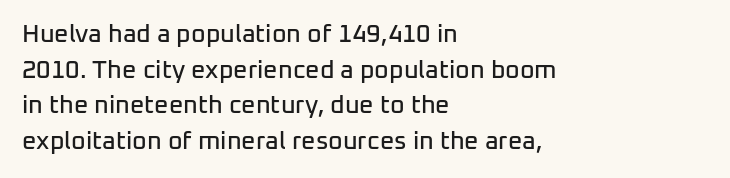
Q: Is the text italic (slanted)? A: No, it is upright.
Q: Is the text underlined? A: No.
Q: How is the paragraph aligned? A: Left-aligned.
Q: Is the spacing between letters normal or unusually wide? A: Normal.
Q: Is the spacing between lines tight, normal or loose? A: Normal.
